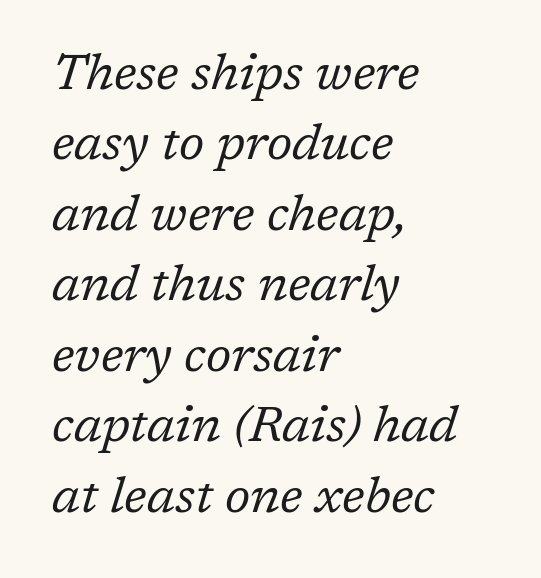
{"serif": "yes", "italic": "yes", "lean": "right", "slant_degrees": 17, "bold": "no", "weight": "regular", "width": "normal", "stroke_contrast": "low", "x_height": "medium", "monospaced": "no", "underline": "no", "align": "left", "line_spacing": "normal", "line_spacing_ratio": 1.41, "letter_spacing": "normal", "letter_spacing_em": 0.0, "glyph_px": 50}
